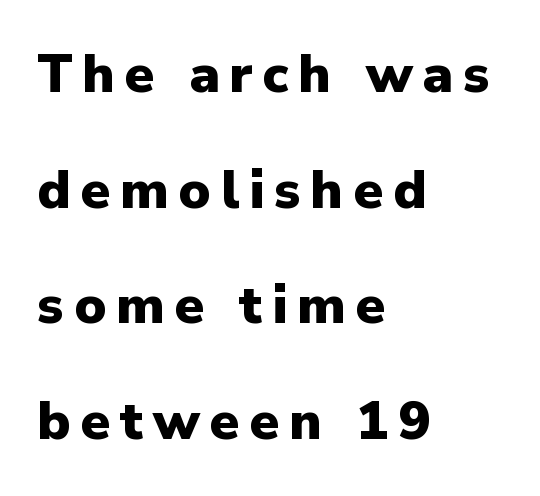
Q: Is the text bold? A: Yes.
Q: Is the text italic (slanted)? A: No, it is upright.
Q: Is the typeface a serif or a sans-serif typeface? A: Sans-serif.
Q: Is the text underlined? A: No.
Q: How is the paragraph aligned? A: Left-aligned.
Q: Is the spacing between lines tight, normal or loose? A: Loose.
Q: Width (condensed, normal, or wide)? A: Normal.
Q: Stroke contrast? A: Low.
Q: x-height? A: Medium.
Q: Monospaced? A: No.
